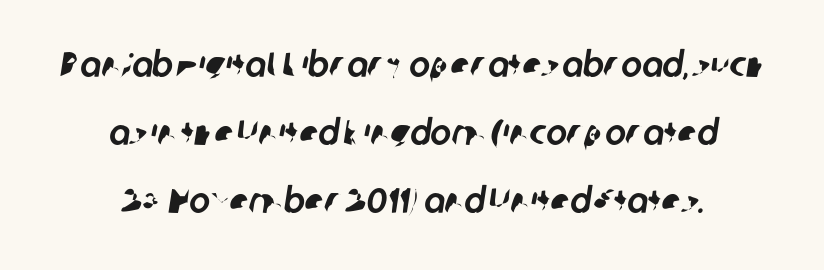
The image shows 35 px sans-serif type; set centered, loose line spacing (1.94x), normal letter spacing, not underlined; low stroke contrast and a medium x-height.
